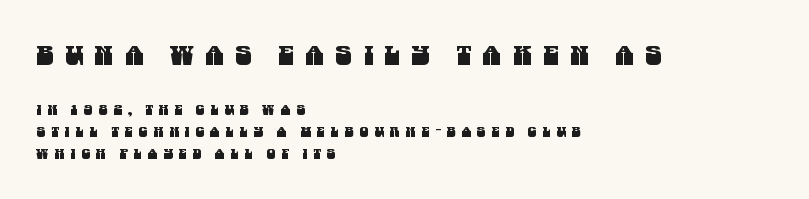
Of the two passages, the one on top uses the larger point size. Evenly set lines give the paragraph a standard silhouette. The specimen omits any rule beneath the text block's lines. Typeset ragged right — the left edge is the straight one. Glyph-to-glyph distance is far greater than everyday printed text.
